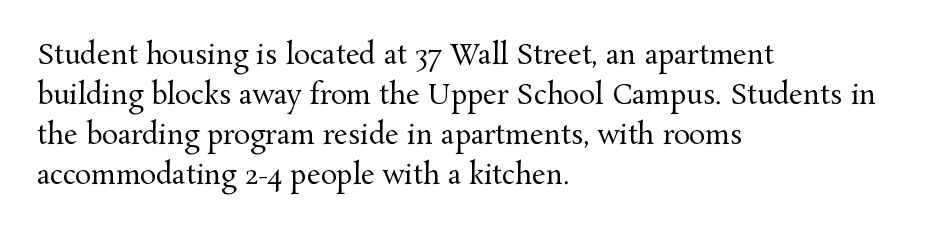
Q: Is the text bold? A: No.
Q: Is the text italic (slanted)? A: No, it is upright.
Q: Is the text underlined? A: No.
Q: How is the paragraph aligned? A: Left-aligned.
Q: Is the spacing between letters normal or unusually wide? A: Normal.
Q: Is the spacing between lines tight, normal or loose? A: Normal.
